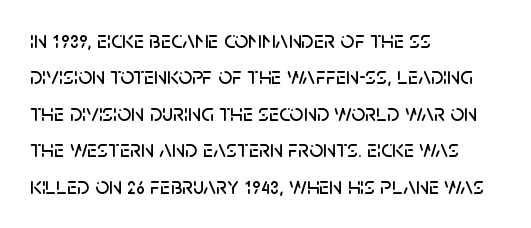
Q: Is the text italic (slanted)? A: No, it is upright.
Q: Is the text underlined? A: No.
Q: How is the paragraph aligned? A: Left-aligned.
Q: Is the spacing between letters normal or unusually wide? A: Normal.
Q: Is the spacing between lines tight, normal or loose? A: Normal.
